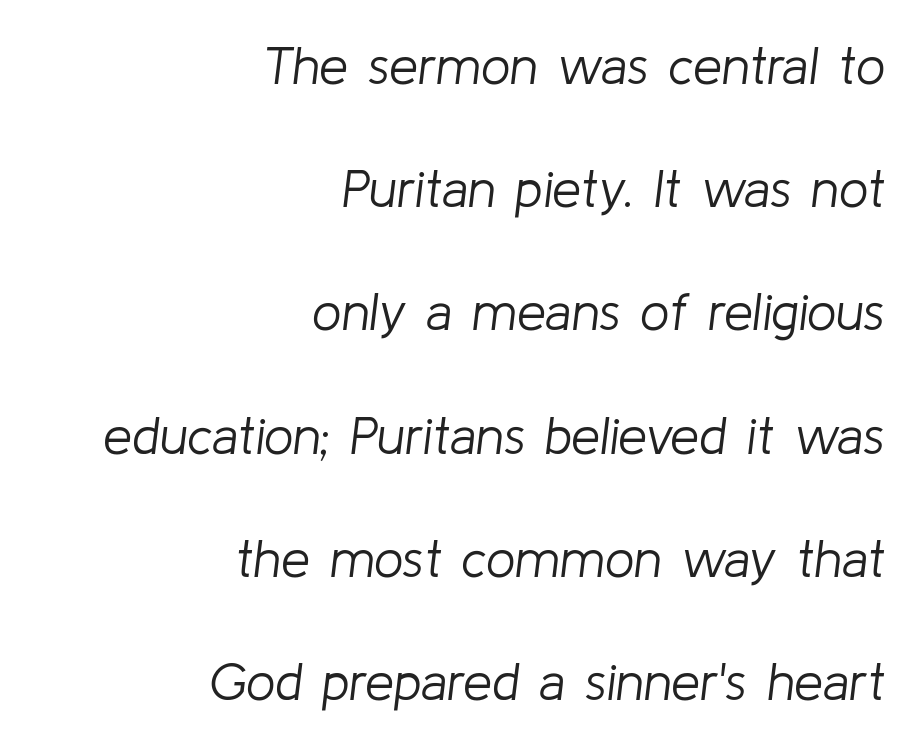
Casual observation: everything's shoved over to the right. Proportional: the letters do not fall into vertical columns. Summary of weight: not heavy and not bold. What's the leading like? Stretched, with rows far apart. Would a proofreader flag this as italicized? Yes. Underlining? Definitely not there.
